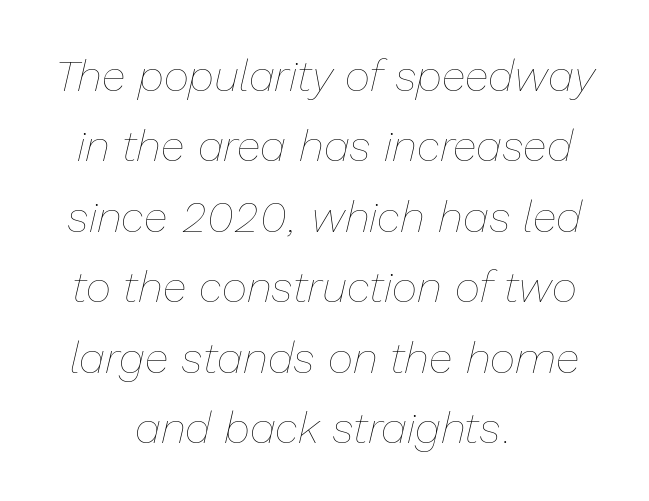
{"italic": "yes", "lean": "right", "slant_degrees": 13, "bold": "no", "weight": "thin", "width": "normal", "stroke_contrast": "low", "x_height": "medium", "monospaced": "no", "underline": "no", "align": "center", "line_spacing": "normal", "line_spacing_ratio": 1.6, "letter_spacing": "normal", "letter_spacing_em": 0.0, "glyph_px": 44}
